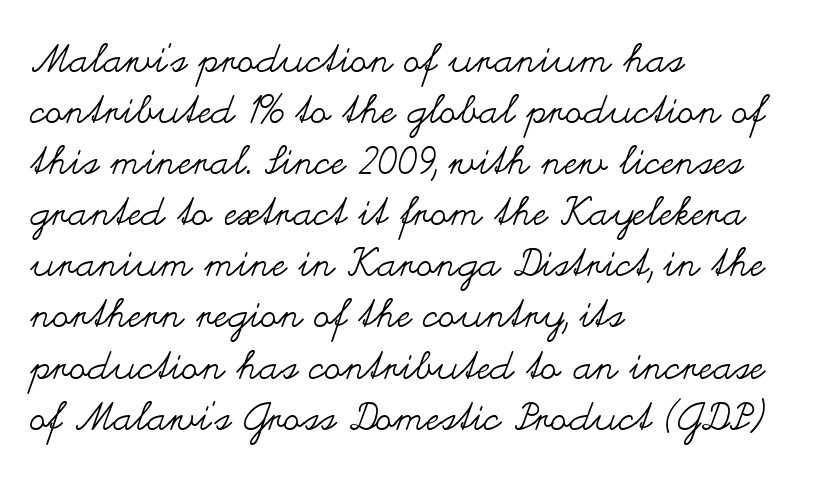
The image shows 39 px regular-weight, wide type; set left-aligned, normal line spacing (1.31x), normal letter spacing, not underlined; medium stroke contrast and a small x-height.
